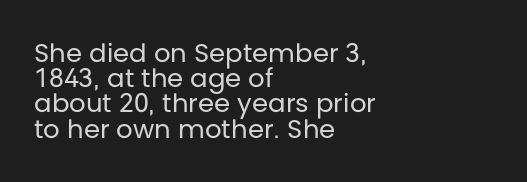
{"italic": "no", "bold": "no", "underline": "no", "align": "left", "line_spacing": "tight", "line_spacing_ratio": 0.97, "letter_spacing": "normal", "letter_spacing_em": 0.0, "glyph_px": 26}
